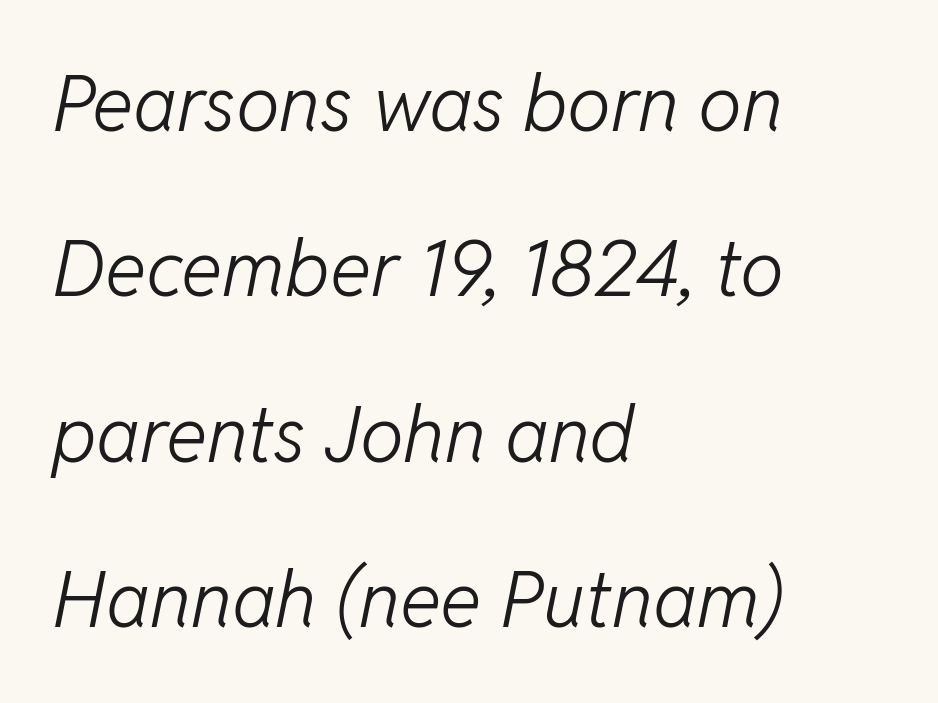
Compared with typical paragraphs, the rows here are farther apart. The face used here has a pronounced slope to its letters. Vertical stems look standard width or narrower in stroke. Here the designer chose a conventional face with non-uniform glyph widths. The setting favours the left margin, as ordinary paragraphs usually do.
